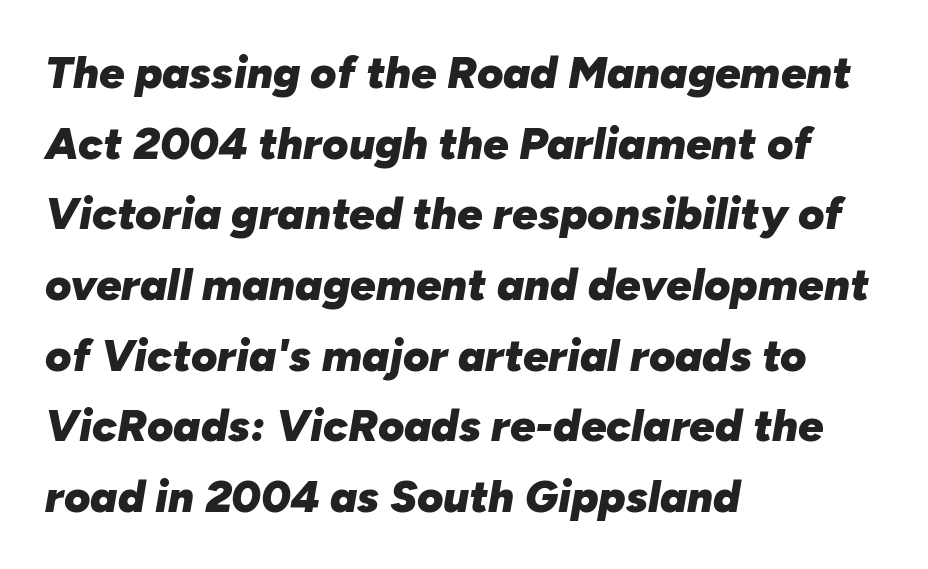
{"italic": "yes", "lean": "right", "slant_degrees": 10, "bold": "yes", "weight": "heavy", "width": "normal", "stroke_contrast": "low", "x_height": "medium", "monospaced": "no", "underline": "no", "align": "left", "line_spacing": "normal", "line_spacing_ratio": 1.57, "letter_spacing": "normal", "letter_spacing_em": 0.0, "glyph_px": 45}
